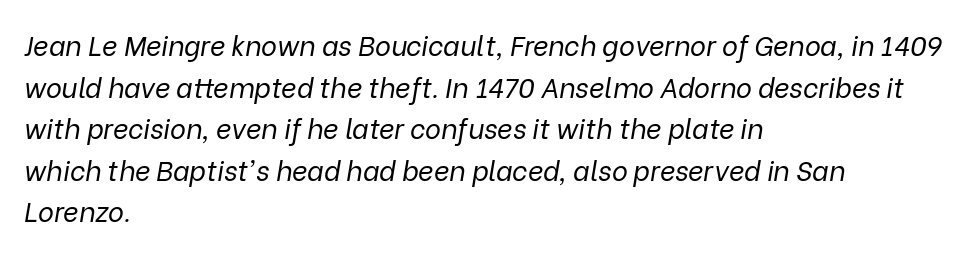
Each word holds together tightly as a unit, with standard inter-letter gaps. Casual observation: everything's shoved over to the left. Does the lettering tilt? It does — this is italic. The specimen omits any rule beneath the text block's lines. Is the stroke heavy? The answer is a plain regular-or-lighter. Summary of vertical rhythm: regular, with standard interline spacing.
